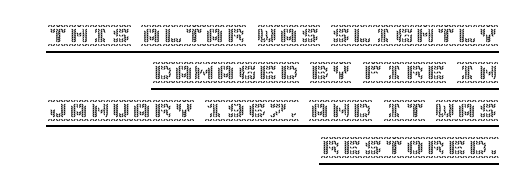
{"italic": "no", "underline": "yes", "align": "right", "line_spacing_ratio": 1.78, "letter_spacing": "normal", "letter_spacing_em": 0.0, "glyph_px": 21}
